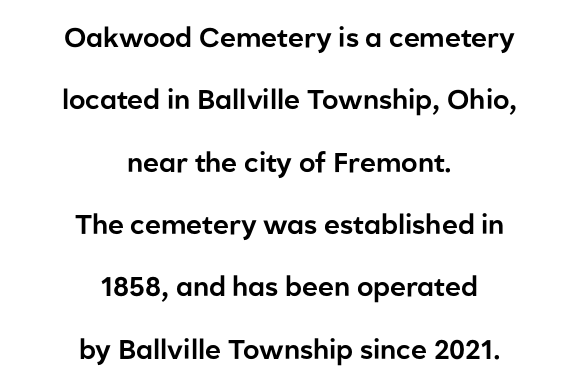
Glance below the letters and you will spot only blank space. Is there much room between lines? Yes — plenty of vertical air separates them. Short note: letters normally spaced. Upright lettering throughout. Visually the block forms a symmetrical silhouette, jagged on both flanks.
